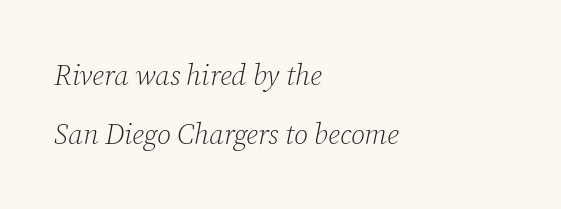
The image shows 29 px light serif type, italic (leaning right); set left-aligned, loose line spacing (2.05x), normal letter spacing, not underlined; low stroke contrast and a medium x-height.
